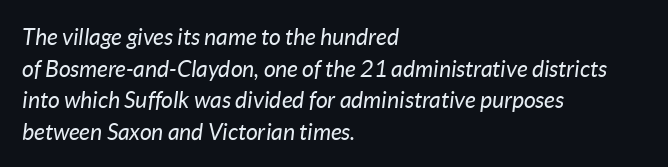
Q: Is the text bold? A: No.
Q: Is the text italic (slanted)? A: Yes, it leans right by about 7 degrees.
Q: Is the text underlined? A: No.
Q: How is the paragraph aligned? A: Left-aligned.
Q: Is the spacing between letters normal or unusually wide? A: Normal.
Q: Is the spacing between lines tight, normal or loose? A: Normal.
